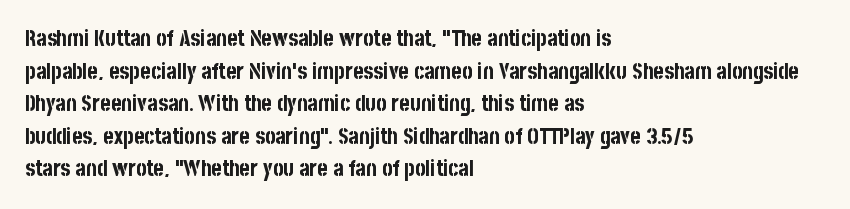
Q: Is the text bold? A: Yes.
Q: Is the text italic (slanted)? A: No, it is upright.
Q: Is the text underlined? A: No.
Q: How is the paragraph aligned? A: Left-aligned.
Q: Is the spacing between letters normal or unusually wide? A: Normal.
Q: Is the spacing between lines tight, normal or loose? A: Normal.
